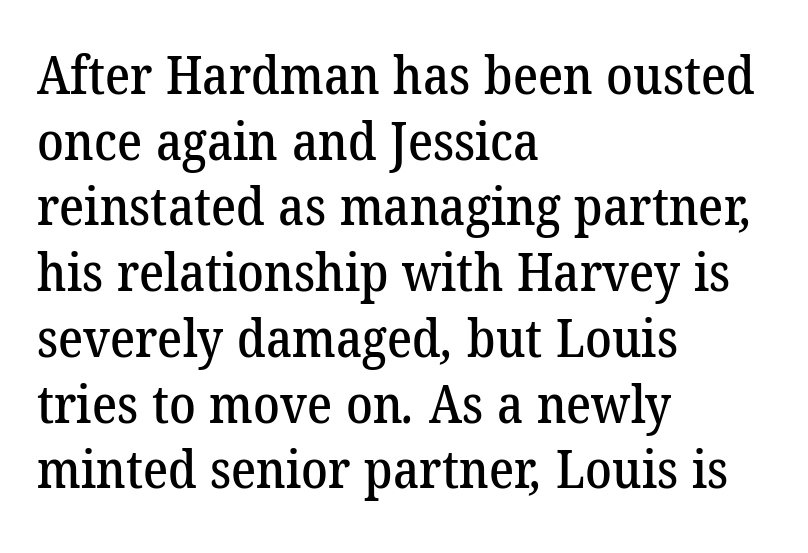
The compositor pushed each line to the left boundary. Nobody touched the tracking dial on this one. Unmarked baselines from the first word to the last. Typographically, this falls in the serif category.
